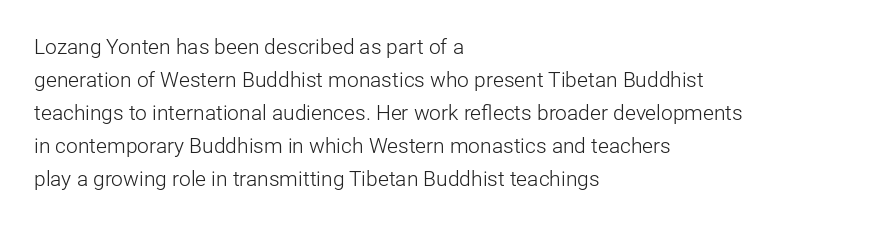
{"italic": "no", "bold": "no", "underline": "no", "align": "left", "line_spacing": "normal", "line_spacing_ratio": 1.57, "letter_spacing": "normal", "letter_spacing_em": 0.0, "glyph_px": 21}
